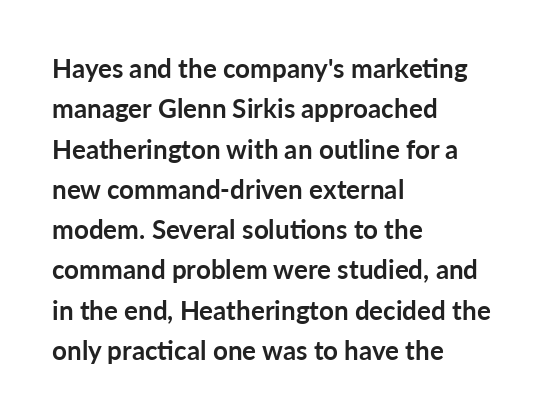
The image shows 26 px bold type, upright; set left-aligned, normal line spacing (1.55x), normal letter spacing, not underlined.
